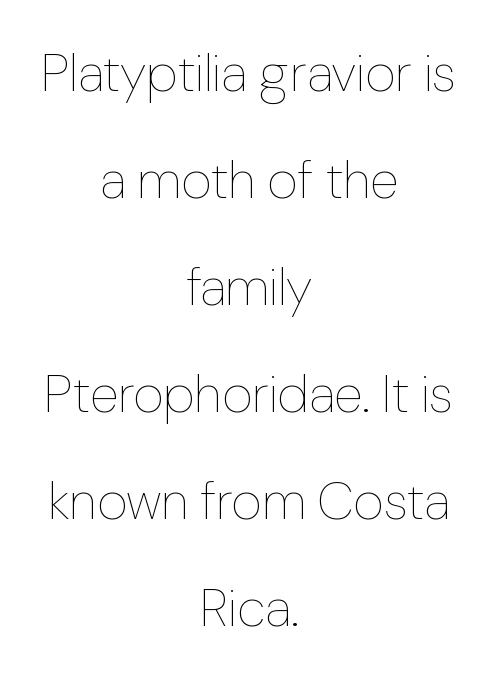
Tracking value appears to be zero — textbook default spacing. The compositor balanced each line on the midline. It's the straight-up-and-down kind of type. Bold? No — there's no thickening of the strokes. You could not count columns in this text — the font is proportionally spaced.
